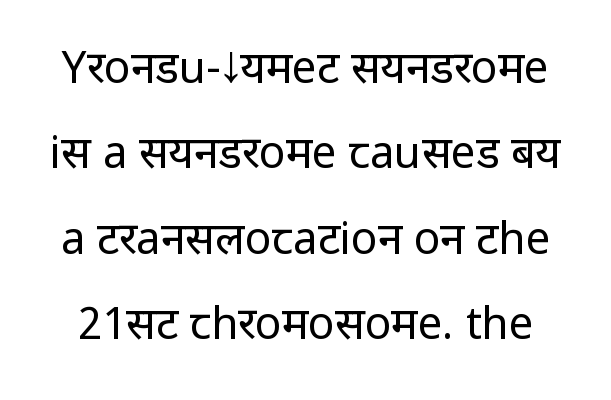
Here the designer chose a conventional face with non-uniform glyph widths. The space beneath each line is pristine and unruled. A typesetter would call this leading open, well beyond the default. Italic: no, the glyphs are upright roman. The weight tops out at a normal text grade.
